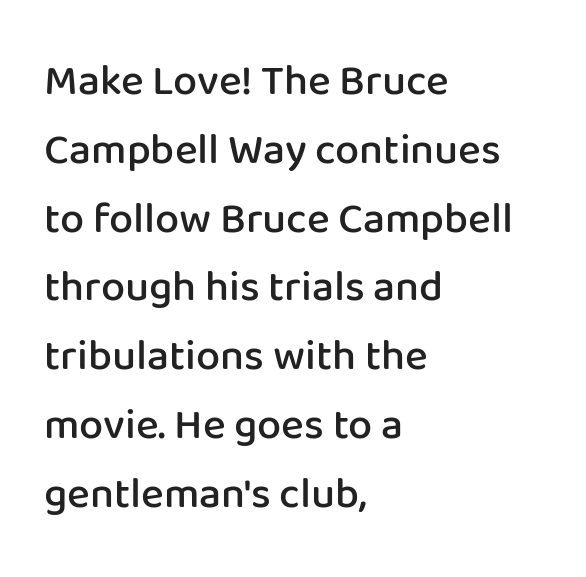
Q: Is the text bold? A: Semi-bold.
Q: Is the text italic (slanted)? A: No, it is upright.
Q: Is the typeface a serif or a sans-serif typeface? A: Sans-serif.
Q: Is the text underlined? A: No.
Q: How is the paragraph aligned? A: Left-aligned.
Q: Is the spacing between letters normal or unusually wide? A: Normal.
Q: Is the spacing between lines tight, normal or loose? A: Normal.
Q: Width (condensed, normal, or wide)? A: Normal.
Q: Stroke contrast? A: Low.
Q: x-height? A: Medium.
Q: Monospaced? A: No.
